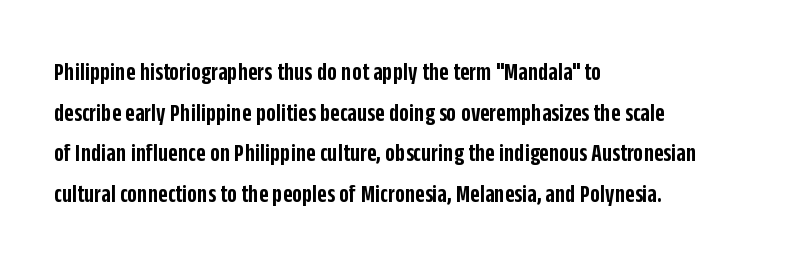
Compared with an ordinary text face, these strokes are moderately heavier — a semibold. Rendered with straight, roman letterforms. Beneath every word, the page is bare. Vertical spacing — default. What stands out about the letter spacing? Nothing — it is the standard amount.
